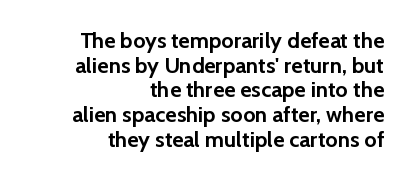
The image shows 22 px bold type, upright; set right-aligned, tight line spacing (1.12x), normal letter spacing, not underlined.
